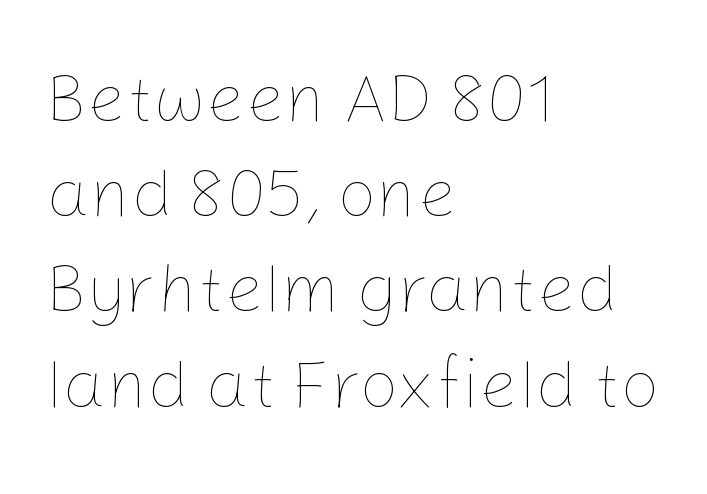
{"italic": "no", "bold": "no", "weight": "thin", "width": "normal", "stroke_contrast": "low", "x_height": "medium", "monospaced": "no", "underline": "no", "align": "left", "line_spacing": "normal", "line_spacing_ratio": 1.38, "letter_spacing": "normal", "letter_spacing_em": 0.0, "glyph_px": 69}
